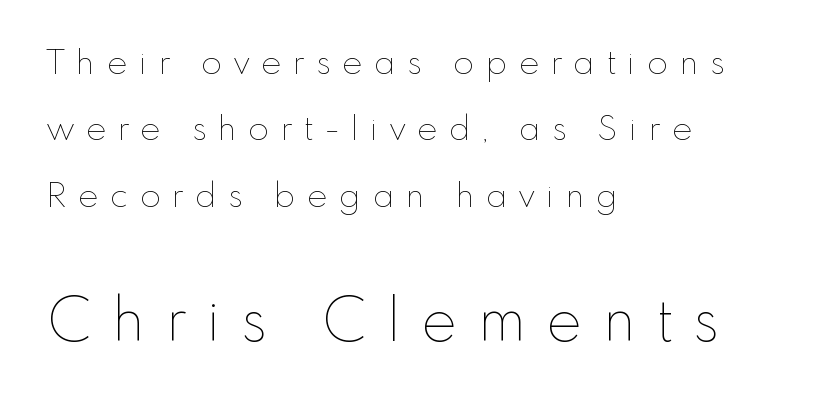
{"italic": "no", "bold": "no", "weight": "thin", "width": "normal", "stroke_contrast": "low", "x_height": "small", "monospaced": "no", "underline": "no", "align": "left", "line_spacing": "loose", "line_spacing_ratio": 1.95, "letter_spacing": "wide", "letter_spacing_em": 0.34, "larger_block": "second", "size_ratio": 1.76, "glyph_px": 60}
